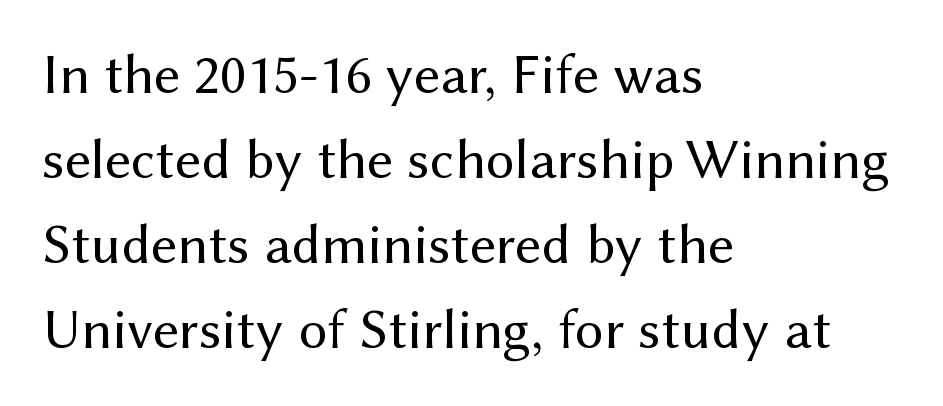
The image shows 57 px regular-weight sans-serif type, upright; set left-aligned, normal line spacing (1.49x), normal letter spacing, not underlined; medium stroke contrast and a medium x-height.
